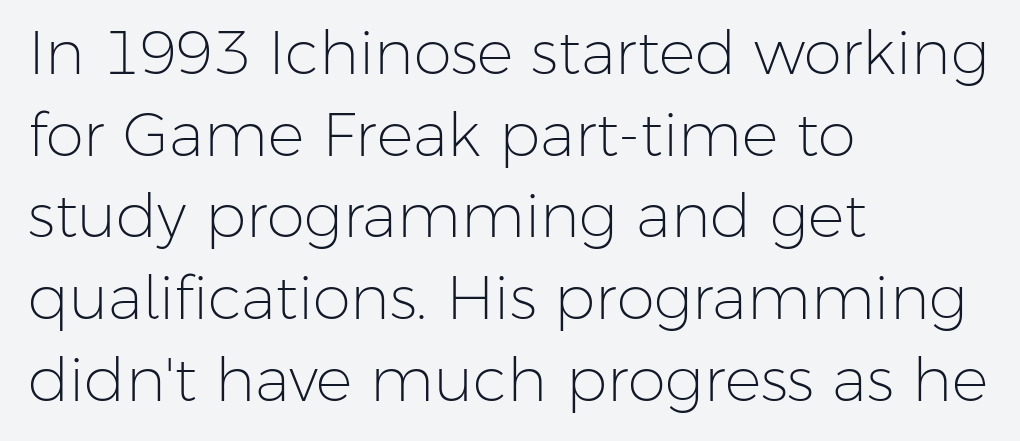
Q: Is the text bold? A: No.
Q: Is the text italic (slanted)? A: No, it is upright.
Q: Is the typeface a serif or a sans-serif typeface? A: Sans-serif.
Q: Is the text underlined? A: No.
Q: How is the paragraph aligned? A: Left-aligned.
Q: Is the spacing between letters normal or unusually wide? A: Normal.
Q: Is the spacing between lines tight, normal or loose? A: Normal.
Q: Width (condensed, normal, or wide)? A: Normal.
Q: Stroke contrast? A: Low.
Q: x-height? A: Medium.
Q: Monospaced? A: No.
